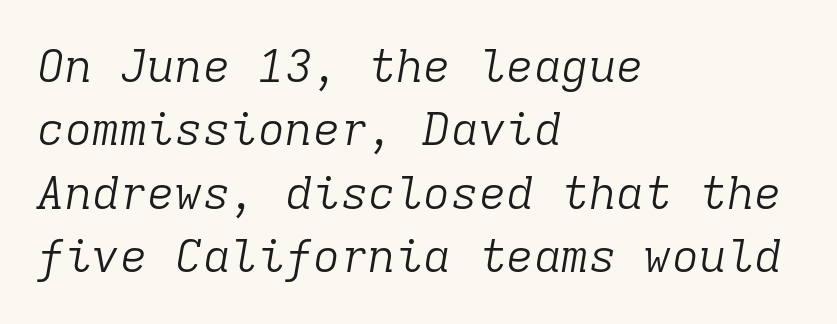
{"serif": "yes", "italic": "yes", "lean": "right", "slant_degrees": 9, "bold": "no", "weight": "light", "width": "normal", "stroke_contrast": "low", "x_height": "medium", "monospaced": "yes", "underline": "no", "align": "left", "line_spacing": "normal", "line_spacing_ratio": 1.38, "letter_spacing": "normal", "letter_spacing_em": 0.0, "glyph_px": 46}
